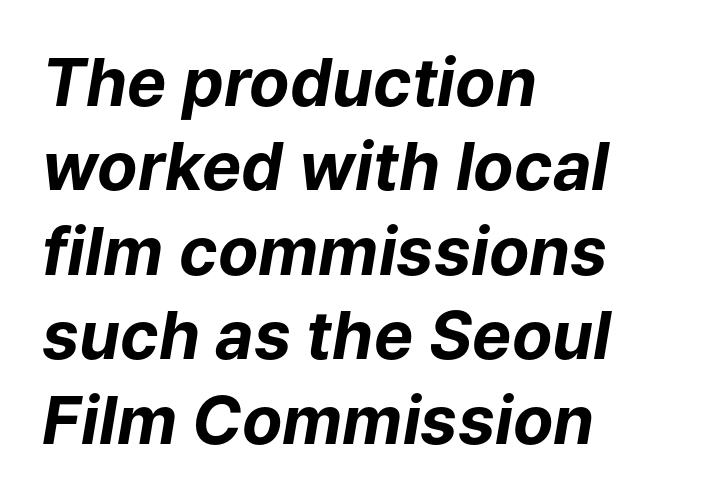
{"italic": "yes", "lean": "right", "slant_degrees": 9, "bold": "yes", "weight": "bold", "width": "normal", "stroke_contrast": "low", "x_height": "medium", "monospaced": "no", "underline": "no", "align": "left", "line_spacing": "normal", "line_spacing_ratio": 1.28, "letter_spacing": "normal", "letter_spacing_em": 0.0, "glyph_px": 66}
